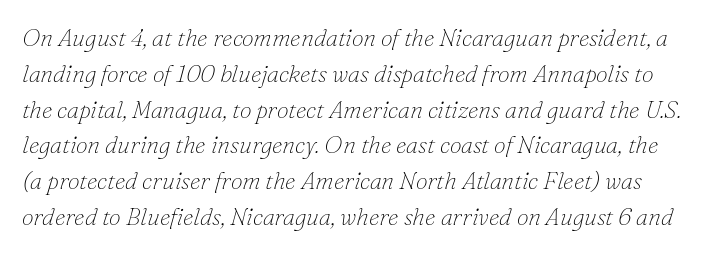
Interline gaps are of average width in this sample. Is this a heavy cut? Hardly; it is regular or lighter. Anything drawn beneath the words? Only blank space. Students, note that the glyphs here touch the page at normal intervals. Slanted lettering throughout.
